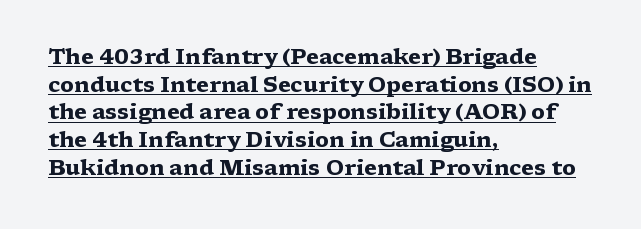
Q: Is the text bold? A: Yes.
Q: Is the text italic (slanted)? A: No, it is upright.
Q: Is the text underlined? A: Yes.
Q: How is the paragraph aligned? A: Left-aligned.
Q: Is the spacing between letters normal or unusually wide? A: Normal.
Q: Is the spacing between lines tight, normal or loose? A: Normal.
